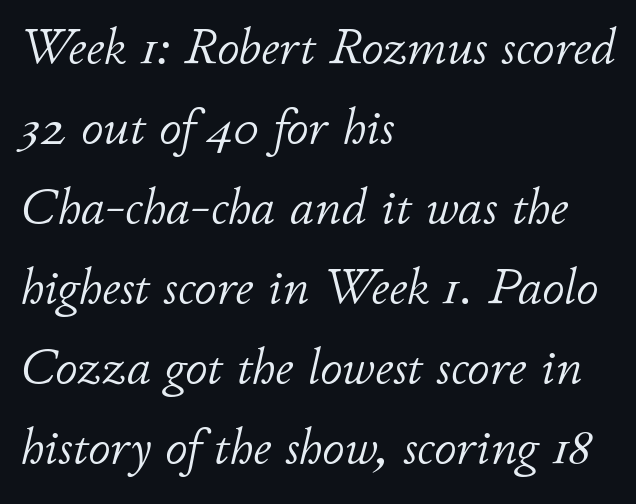
The image shows 50 px light type, italic (leaning right); set left-aligned, normal line spacing (1.6x), normal letter spacing, not underlined; low stroke contrast and a small x-height.
